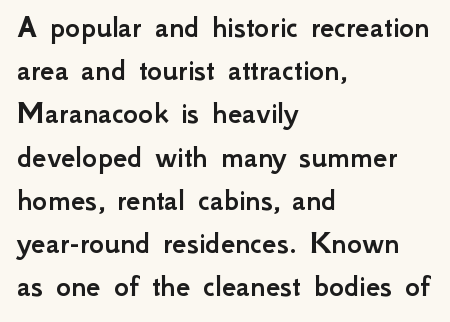
Q: Is the text italic (slanted)? A: No, it is upright.
Q: Is the typeface a serif or a sans-serif typeface? A: Sans-serif.
Q: Is the text underlined? A: No.
Q: How is the paragraph aligned? A: Left-aligned.
Q: Is the spacing between letters normal or unusually wide? A: Normal.
Q: Is the spacing between lines tight, normal or loose? A: Normal.
Q: Width (condensed, normal, or wide)? A: Normal.
Q: Stroke contrast? A: Low.
Q: x-height? A: Small.
Q: Monospaced? A: No.
